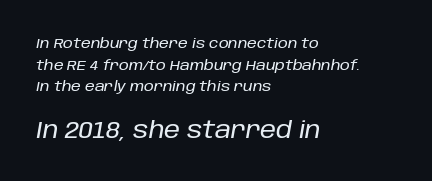
The image shows 23 px text type, italic (leaning right); set left-aligned, normal line spacing (1.54x), normal letter spacing, not underlined; the second (bottom) block is 1.64x larger.
